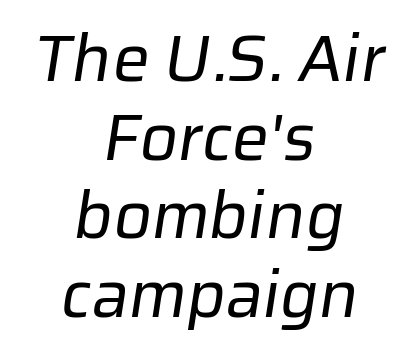
The image shows 66 px regular-weight sans-serif type; set centered, line spacing 1.19x, normal letter spacing, not underlined; low stroke contrast and a medium x-height.
